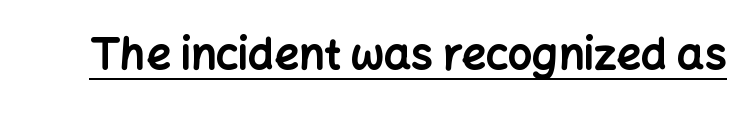
{"serif": "no", "italic": "no", "bold": "yes", "weight": "bold", "width": "normal", "stroke_contrast": "low", "x_height": "medium", "monospaced": "no", "underline": "yes", "letter_spacing": "normal", "letter_spacing_em": 0.0, "glyph_px": 43}
